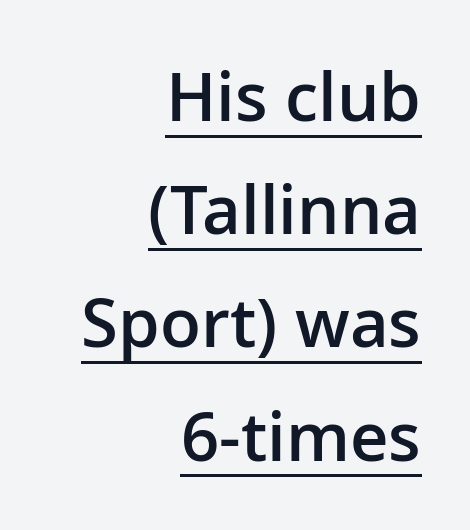
Inter-character spacing is left at the font's built-in metrics. The passage shown is typed in a proportional face where columns would drift. Bold? Not quite — semibold, heavier than regular but stopping short. All the whitespace from short lines collects on the left.
